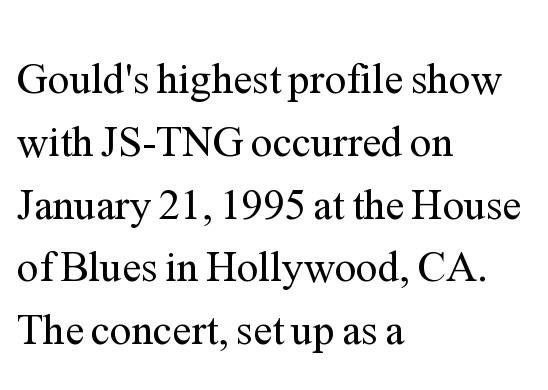
{"serif": "yes", "italic": "no", "bold": "no", "weight": "regular", "width": "normal", "stroke_contrast": "medium", "x_height": "medium", "monospaced": "no", "underline": "no", "align": "left", "line_spacing": "normal", "line_spacing_ratio": 1.46, "letter_spacing": "normal", "letter_spacing_em": 0.0, "glyph_px": 43}
